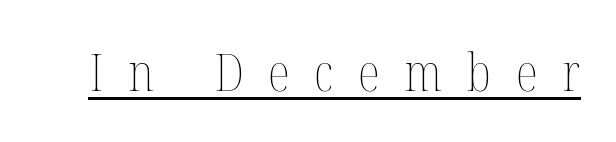
The face looks like a standard text weight, possibly lighter. Think of a printed novel: that variable character pitch is what you see here. Ordinary non-slanted type is in use. Honestly, the underline is the first thing you notice here. Someone cranked the tracking dial way up on this one.
